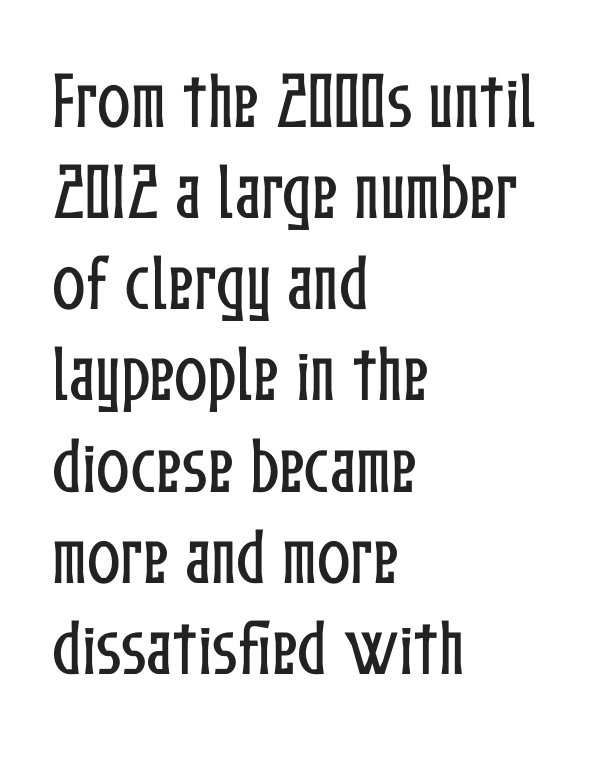
The paragraph has a hard left edge and a soft right edge. Descenders hang freely into open space. The letters stand upright; this is a roman face. A typesetter would call this zero additional tracking.
